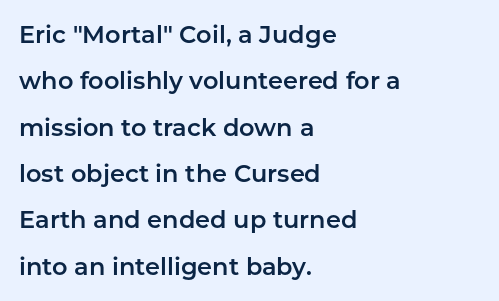
The image shows 24 px text type, upright; set left-aligned, loose line spacing (1.93x), normal letter spacing, not underlined.
